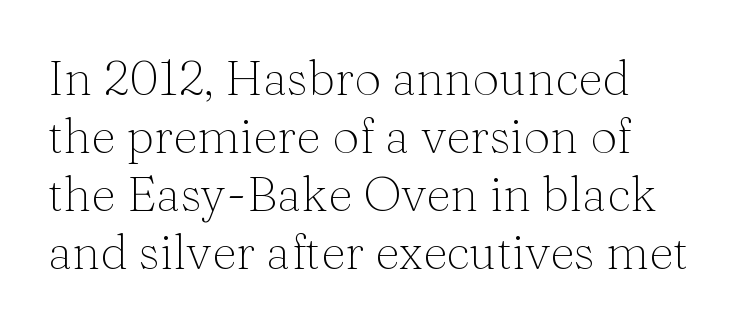
Q: Is the text bold? A: No.
Q: Is the text italic (slanted)? A: No, it is upright.
Q: Is the typeface a serif or a sans-serif typeface? A: Serif.
Q: Is the text underlined? A: No.
Q: How is the paragraph aligned? A: Left-aligned.
Q: Is the spacing between letters normal or unusually wide? A: Normal.
Q: Width (condensed, normal, or wide)? A: Normal.
Q: Stroke contrast? A: Medium.
Q: x-height? A: Medium.
Q: Monospaced? A: No.
